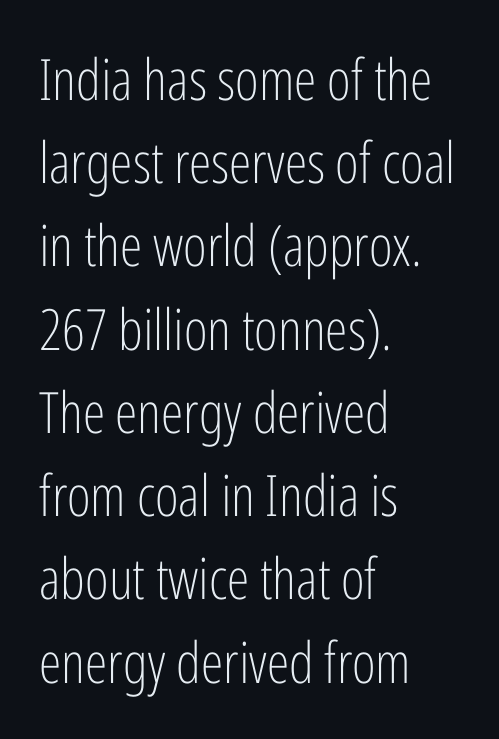
{"serif": "no", "italic": "no", "bold": "no", "weight": "light", "width": "condensed", "stroke_contrast": "low", "x_height": "medium", "monospaced": "no", "underline": "no", "align": "left", "line_spacing": "normal", "line_spacing_ratio": 1.46, "letter_spacing": "normal", "letter_spacing_em": 0.0, "glyph_px": 57}
